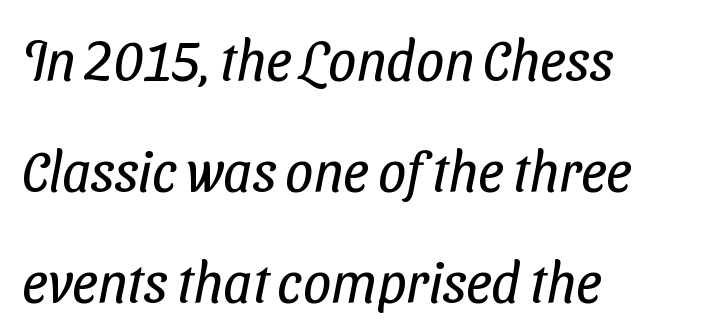
The image shows 56 px regular-weight, condensed sans-serif type; set left-aligned, loose line spacing (1.98x), normal letter spacing, not underlined; low stroke contrast and a medium x-height.
